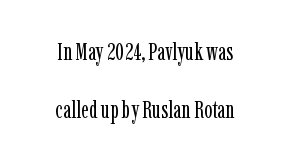
Beneath every word, the page is bare. Notice how the stems are strictly vertical — no italics here. Teacher's note: observe the equal gaps on both sides — that is centered alignment. These lines stand farther apart than default settings would place them. These lines keep a tight, regular rhythm from letter to letter. Weight class: somewhere from thin through regular.
